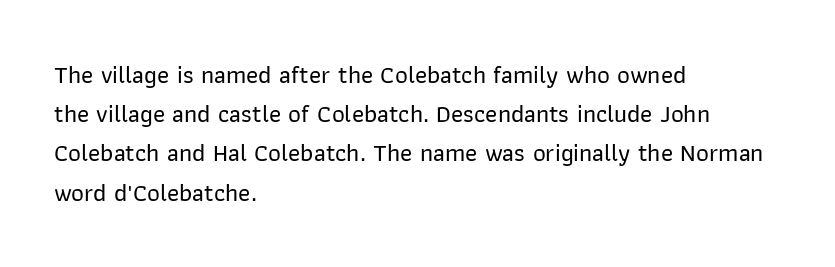
Q: Is the text italic (slanted)? A: No, it is upright.
Q: Is the text underlined? A: No.
Q: How is the paragraph aligned? A: Left-aligned.
Q: Is the spacing between letters normal or unusually wide? A: Normal.
Q: Is the spacing between lines tight, normal or loose? A: Normal.
